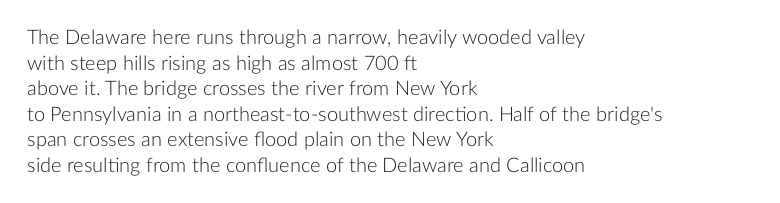
The weight would be labelled regular, book, light, or lighter still. Tall strokes in this sample are plumb rather than angled. These lines stack with their left ends in a neat column. Unmarked baselines from the first word to the last. Regular leading. A typesetter would call this zero additional tracking.
